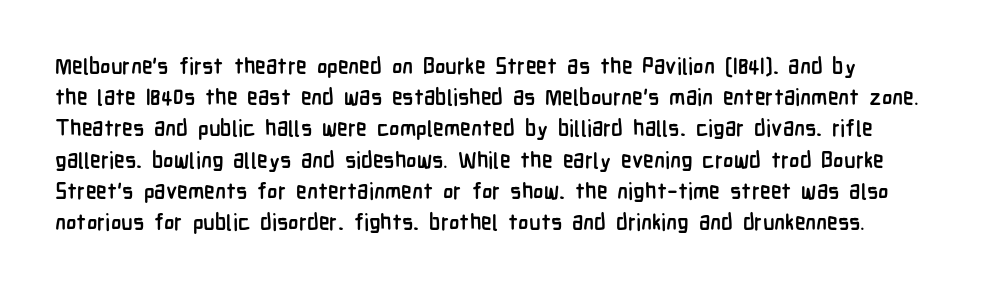
The image shows 22 px bold type, upright; set normal line spacing (1.42x), normal letter spacing, not underlined.
